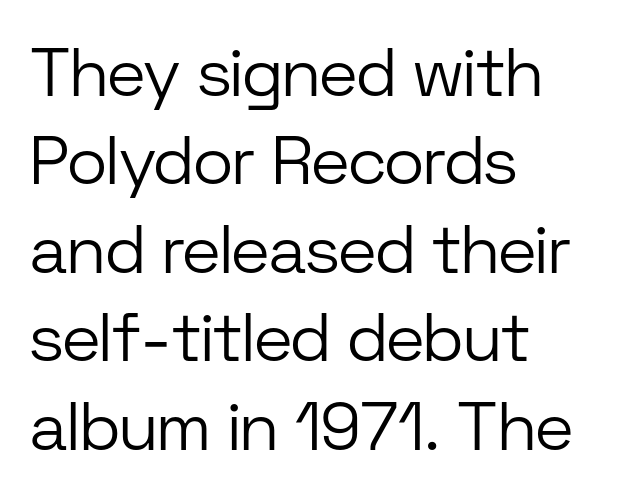
The image shows 68 px light sans-serif type, upright; set left-aligned, normal line spacing (1.3x), normal letter spacing, not underlined; low stroke contrast and a medium x-height.
